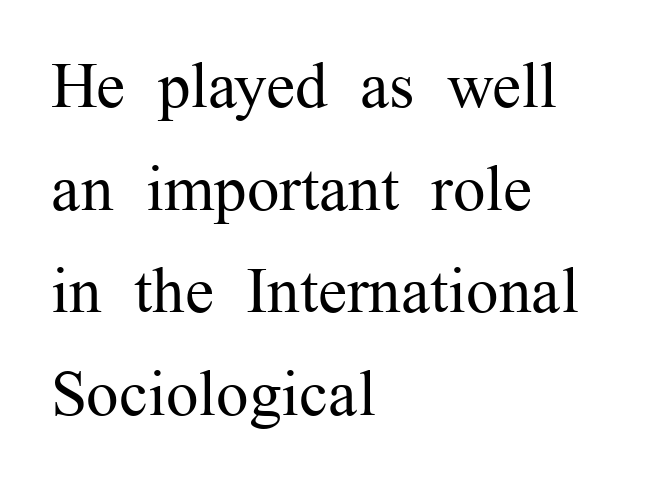
{"serif": "yes", "italic": "no", "bold": "no", "weight": "regular", "width": "normal", "stroke_contrast": "medium", "x_height": "medium", "monospaced": "no", "underline": "no", "align": "left", "line_spacing": "normal", "line_spacing_ratio": 1.58, "letter_spacing": "normal", "letter_spacing_em": 0.0, "glyph_px": 65}
